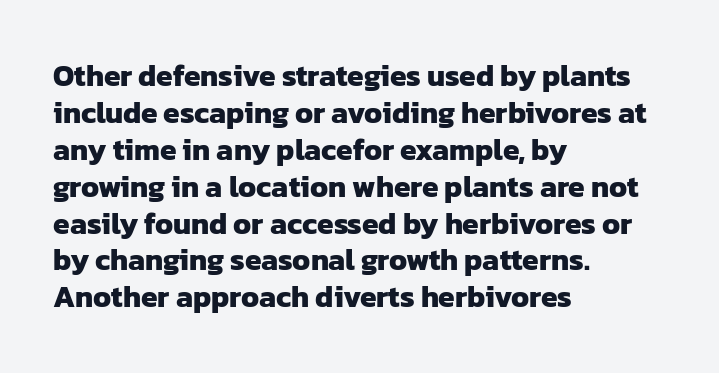
The image shows 30 px heavy sans-serif type; set left-aligned, line spacing 1.23x, normal letter spacing, not underlined; low stroke contrast and a medium x-height.
